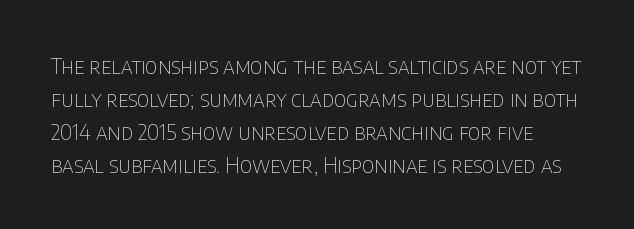
Students, note that the glyphs here touch the page at normal intervals. Descender tails drop into unmarked territory. If you drew a line through each stem, it would be perfectly vertical. These glyphs show unthickened strokes, regular width or finer.
